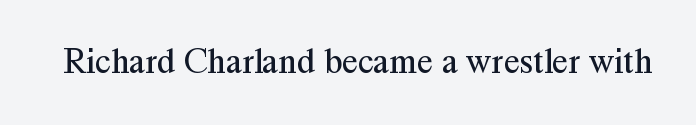
Anything drawn beneath the words? Only blank space. The weight would be labelled regular, book, light, or lighter still. Looks like regular typesetting: each glyph gets only the width it needs. Is the letter spacing exaggerated? No — it looks like the ordinary default. Typographically, this falls in the serif category. The axis of the letterforms is exactly vertical.
